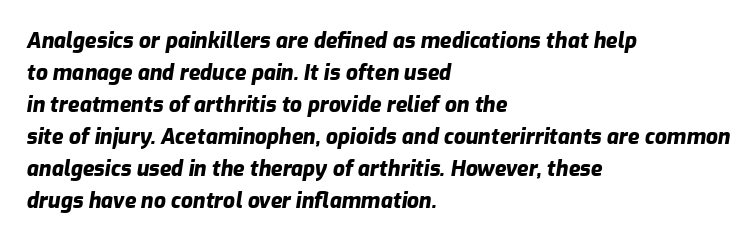
{"italic": "yes", "lean": "right", "slant_degrees": 9, "bold": "yes", "underline": "no", "align": "left", "line_spacing": "normal", "line_spacing_ratio": 1.52, "letter_spacing": "normal", "letter_spacing_em": 0.0, "glyph_px": 21}
